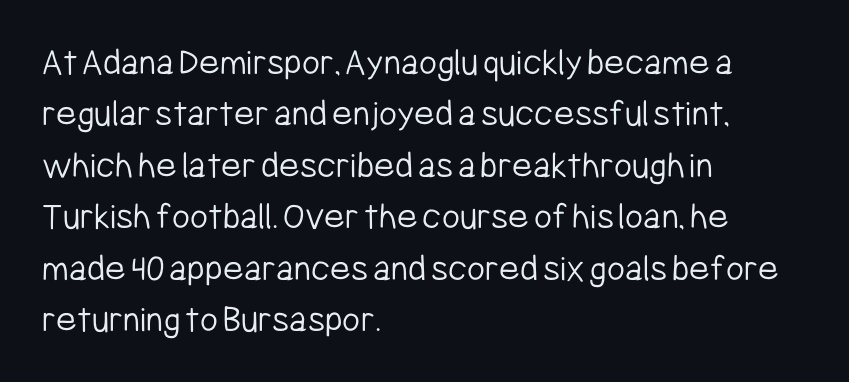
This block has exactly the height ordinary leading produces. Is the stroke heavy? The answer is a plain regular-or-lighter. Spacing verdict: proportional, widths tailored to each character. Only glyphs here, with clear space below each row. These lines are composed in type without serifs. Is the letter spacing exaggerated? No — it looks like the ordinary default.
